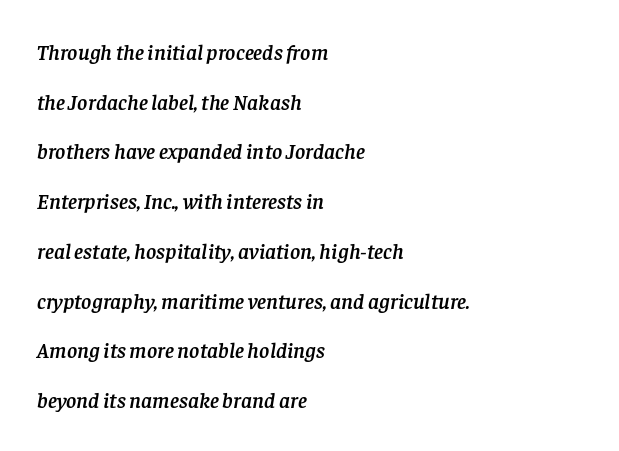
The image shows 22 px text type, italic (leaning right); set left-aligned, loose line spacing (2.26x), normal letter spacing, not underlined.
